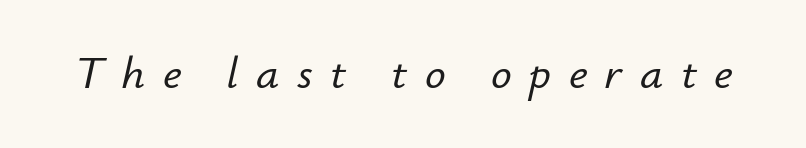
Q: Is the text italic (slanted)? A: Yes, it leans right by about 12 degrees.
Q: Is the text underlined? A: No.
Q: Is the spacing between letters normal or unusually wide? A: Unusually wide.
Q: Width (condensed, normal, or wide)? A: Normal.
Q: Stroke contrast? A: Low.
Q: x-height? A: Small.
Q: Monospaced? A: No.
